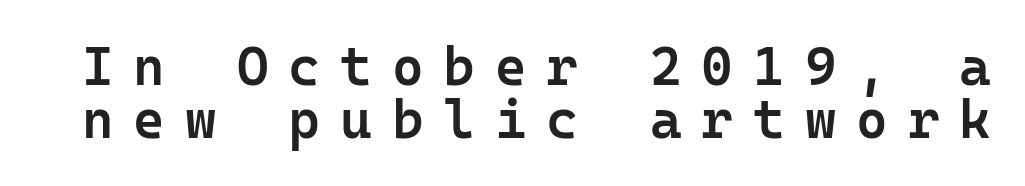
Tracking value appears strongly positive — letters spread wide. Unmarked baselines from the first word to the last. A typesetter would call this monospace, since all characters share one set width. Examine the stroke ends and you'll find no serifs. Tightly led — the rows are bunched.
